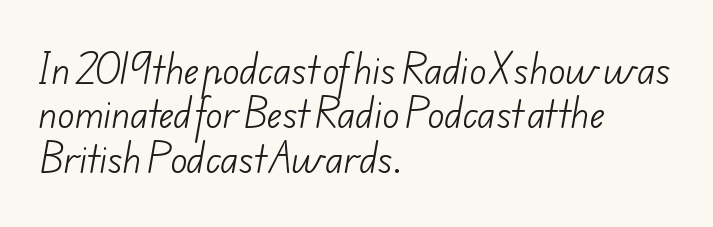
Q: Is the text bold? A: No.
Q: Is the typeface a serif or a sans-serif typeface? A: Sans-serif.
Q: Is the text underlined? A: No.
Q: How is the paragraph aligned? A: Left-aligned.
Q: Is the spacing between letters normal or unusually wide? A: Normal.
Q: Is the spacing between lines tight, normal or loose? A: Normal.
Q: Width (condensed, normal, or wide)? A: Normal.
Q: Stroke contrast? A: Low.
Q: x-height? A: Small.
Q: Monospaced? A: No.
